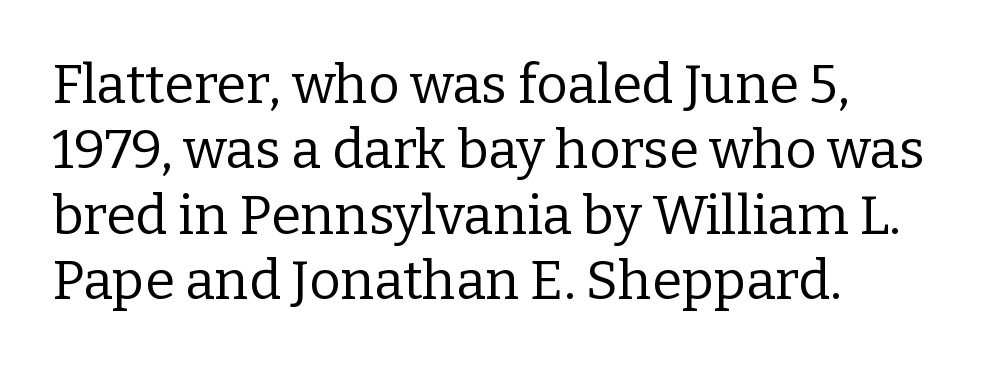
Italic: no, the glyphs are upright roman. Varying glyph widths throughout — classic text-font behaviour. No extra tracking has been applied to these lines. This is serif lettering, the kind often seen in printed books. Heaviness? Minimal to ordinary, like unemphasized prose. The string is rendered with underlining switched off.
